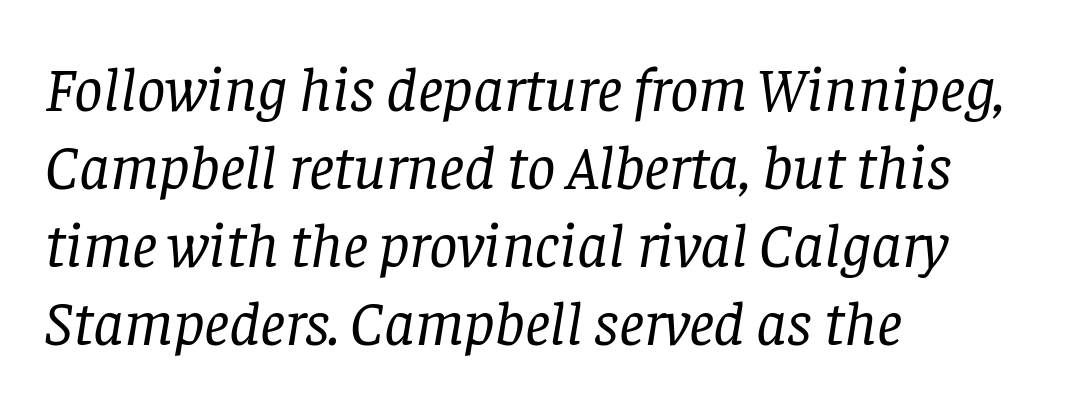
Q: Is the text bold? A: No.
Q: Is the text italic (slanted)? A: Yes, it leans right by about 8 degrees.
Q: Is the typeface a serif or a sans-serif typeface? A: Serif.
Q: Is the text underlined? A: No.
Q: How is the paragraph aligned? A: Left-aligned.
Q: Is the spacing between letters normal or unusually wide? A: Normal.
Q: Width (condensed, normal, or wide)? A: Normal.
Q: Stroke contrast? A: Low.
Q: x-height? A: Large.
Q: Monospaced? A: No.
